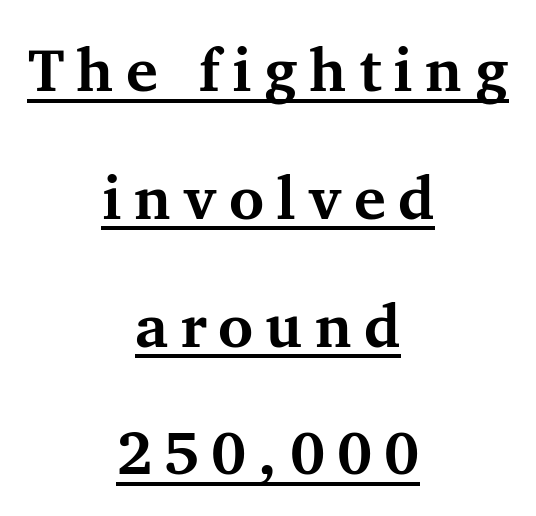
Q: Is the text bold? A: Yes.
Q: Is the text italic (slanted)? A: No, it is upright.
Q: Is the typeface a serif or a sans-serif typeface? A: Serif.
Q: Is the text underlined? A: Yes.
Q: How is the paragraph aligned? A: Centered.
Q: Is the spacing between letters normal or unusually wide? A: Unusually wide.
Q: Is the spacing between lines tight, normal or loose? A: Loose.
Q: Width (condensed, normal, or wide)? A: Normal.
Q: Stroke contrast? A: Medium.
Q: x-height? A: Medium.
Q: Monospaced? A: No.
